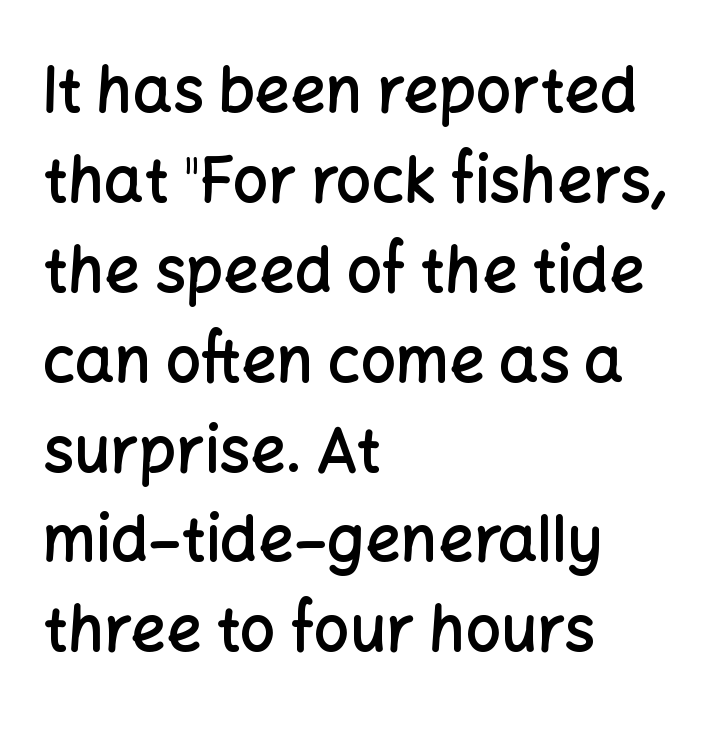
The image shows 62 px semibold sans-serif type, upright; set left-aligned, normal line spacing (1.45x), normal letter spacing, not underlined; low stroke contrast and a medium x-height.
